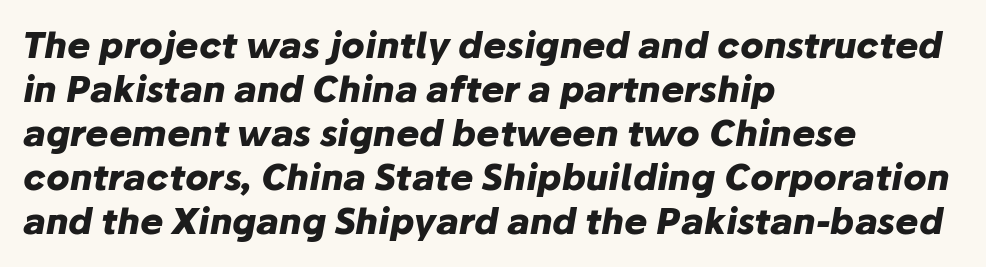
The image shows 35 px heavy type, italic (leaning right); set left-aligned, normal line spacing (1.26x), normal letter spacing, not underlined; low stroke contrast and a medium x-height.
